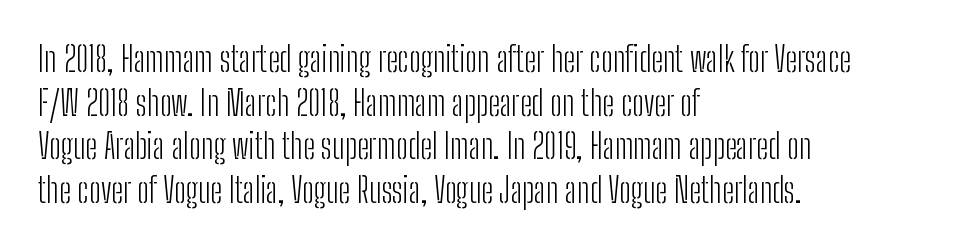
Q: Is the text bold? A: No.
Q: Is the text italic (slanted)? A: No, it is upright.
Q: Is the typeface a serif or a sans-serif typeface? A: Sans-serif.
Q: Is the text underlined? A: No.
Q: How is the paragraph aligned? A: Left-aligned.
Q: Is the spacing between letters normal or unusually wide? A: Normal.
Q: Is the spacing between lines tight, normal or loose? A: Normal.
Q: Width (condensed, normal, or wide)? A: Condensed.
Q: Stroke contrast? A: Low.
Q: x-height? A: Medium.
Q: Monospaced? A: No.
